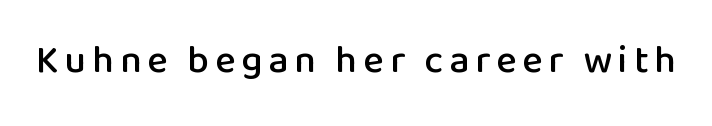
The image shows 39 px sans-serif type, upright; set not underlined; low stroke contrast and a medium x-height.
